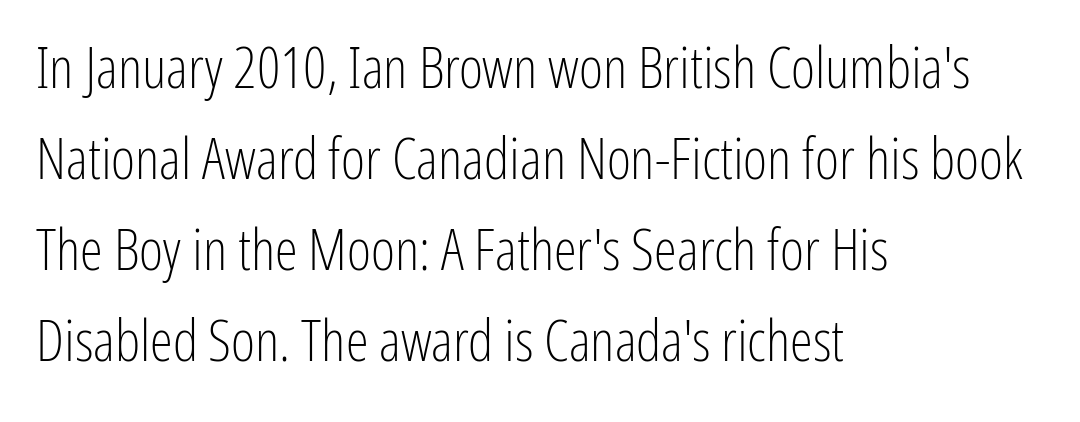
Note the varied advance widths — an 'i' is clearly narrower than an 'm'. The specimen reads as upright at a glance. Between one letter and the next there's only the usual sliver of space. Just letters on the line, the space beneath them empty.
